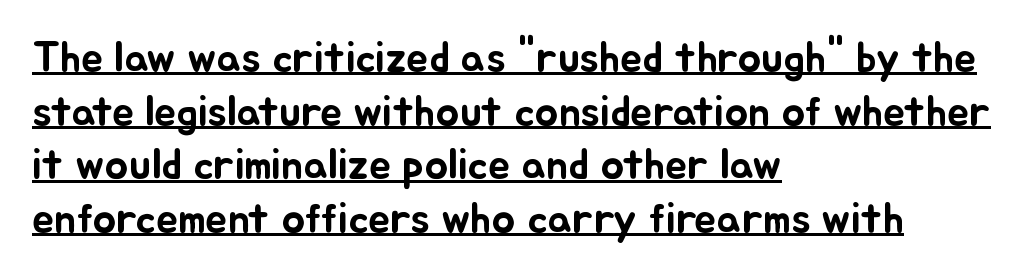
{"italic": "no", "width": "normal", "stroke_contrast": "low", "x_height": "small", "monospaced": "no", "underline": "yes", "align": "left", "line_spacing_ratio": 1.22, "letter_spacing": "normal", "letter_spacing_em": 0.0, "glyph_px": 44}
